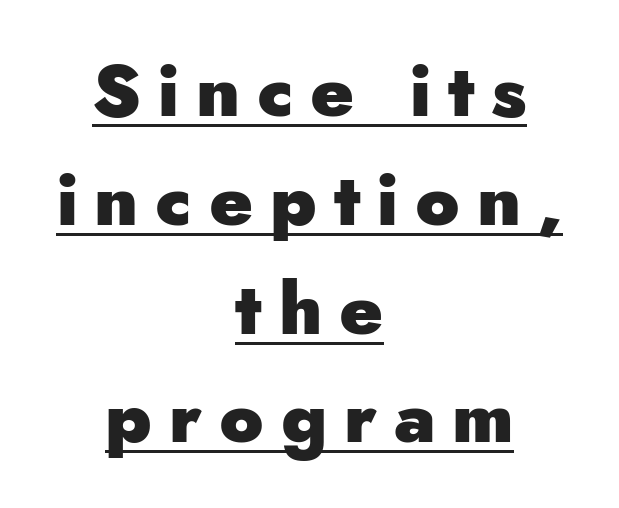
{"serif": "no", "italic": "no", "bold": "yes", "weight": "heavy", "width": "normal", "stroke_contrast": "low", "x_height": "small", "monospaced": "no", "underline": "yes", "align": "center", "line_spacing": "normal", "line_spacing_ratio": 1.49, "letter_spacing": "wide", "letter_spacing_em": 0.23, "glyph_px": 73}
